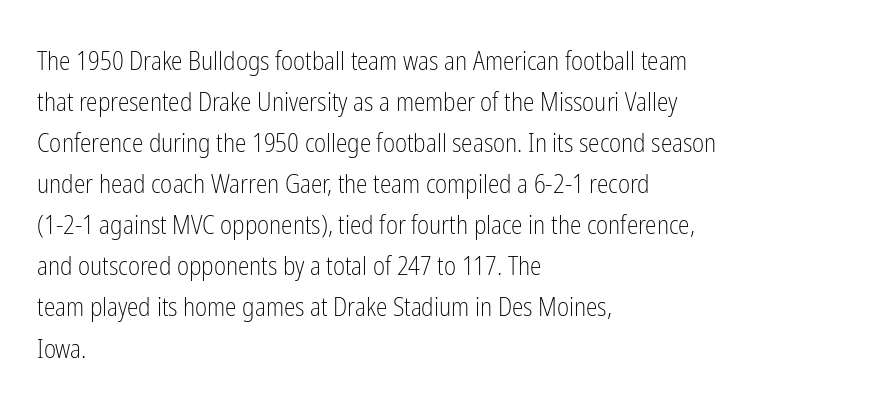
Q: Is the text bold? A: No.
Q: Is the text italic (slanted)? A: No, it is upright.
Q: Is the text underlined? A: No.
Q: How is the paragraph aligned? A: Left-aligned.
Q: Is the spacing between letters normal or unusually wide? A: Normal.
Q: Is the spacing between lines tight, normal or loose? A: Normal.
